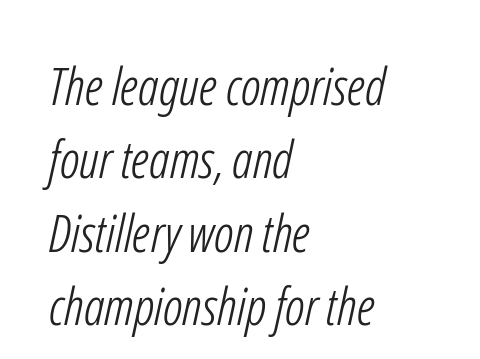
Rule under the text: the space is simply empty. Alignment: flush left. Look at the bottom of the vertical strokes: they stop flat, with no serifs. Look at the tracking — it's just the regular setting, nothing added. Note the varied advance widths — an 'i' is clearly narrower than an 'm'. Is the type heavy? It reads as light-to-regular instead.
